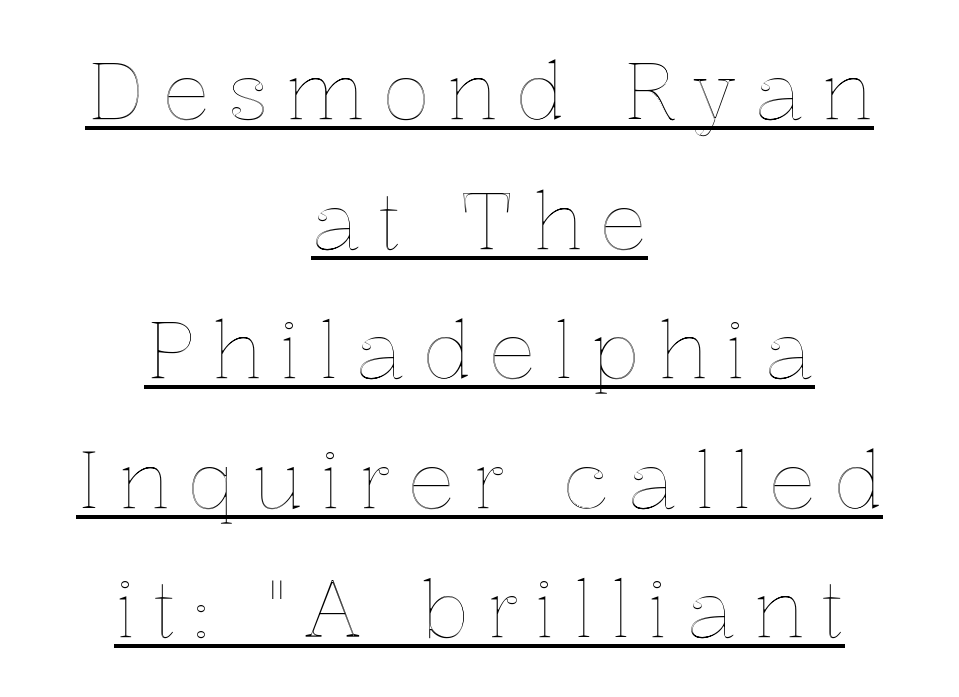
Spacing verdict: proportional, widths tailored to each character. If you drew a line through each stem, it would be perfectly vertical. These lines have a slow, spaced-out rhythm from letter to letter. The passage is arranged like a title page — every line centered.
